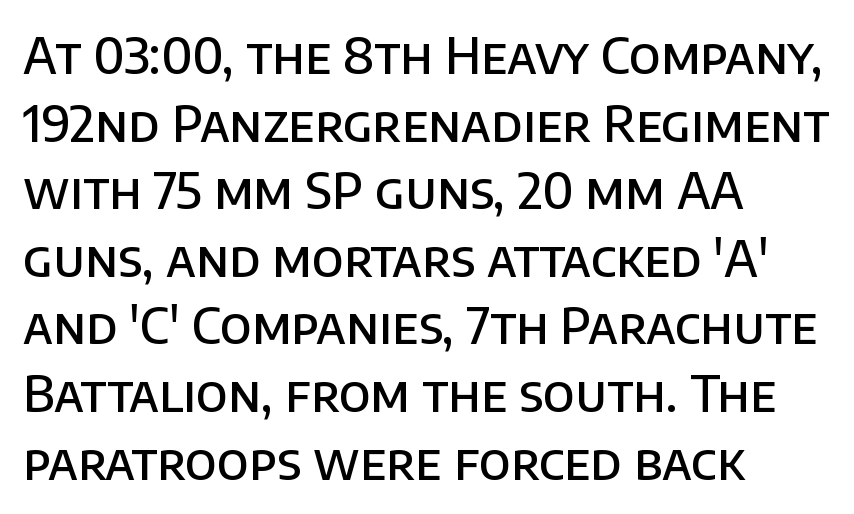
{"serif": "no", "italic": "no", "bold": "semi", "weight": "semibold", "width": "normal", "stroke_contrast": "low", "x_height": "large", "monospaced": "no", "underline": "no", "align": "left", "line_spacing": "normal", "line_spacing_ratio": 1.38, "letter_spacing": "normal", "letter_spacing_em": 0.0, "glyph_px": 49}
